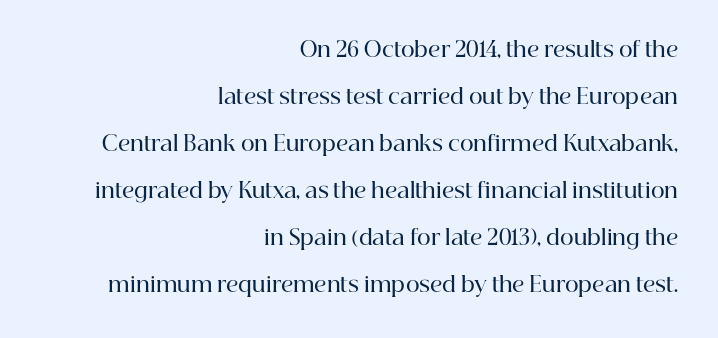
The image shows 21 px text type, upright; set right-aligned, loose line spacing (2.24x), normal letter spacing, not underlined.
